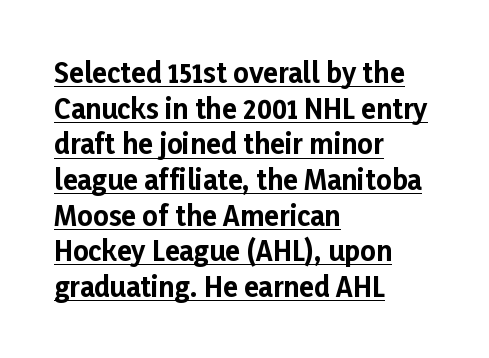
Leading: standard. This is heavy type, rendered in bold. Underline: present. The paragraph has a hard left edge and a soft right edge. In terms of letterspacing, this is plain default setting.
